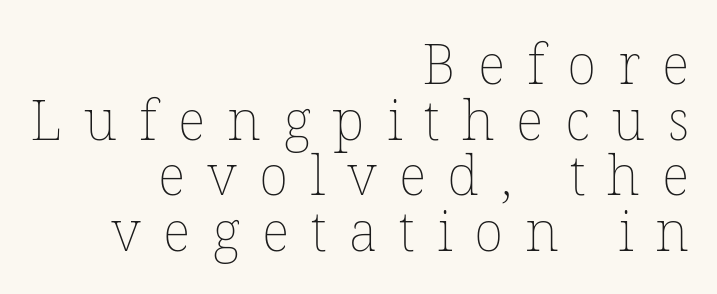
Q: Is the text bold? A: No.
Q: Is the text italic (slanted)? A: No, it is upright.
Q: Is the text underlined? A: No.
Q: How is the paragraph aligned? A: Right-aligned.
Q: Is the spacing between letters normal or unusually wide? A: Unusually wide.
Q: Is the spacing between lines tight, normal or loose? A: Tight.
Q: Width (condensed, normal, or wide)? A: Normal.
Q: Stroke contrast? A: Low.
Q: x-height? A: Medium.
Q: Monospaced? A: No.
